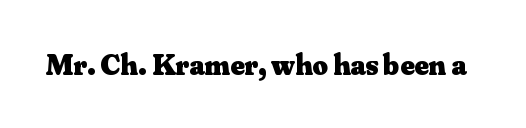
The lettering holds an erect, upright posture throughout. Small tapered or slab feet sit at the stroke ends, so this counts as serif. The horizontal fit of the characters is conventional and even. The string is rendered with underlining switched off.
